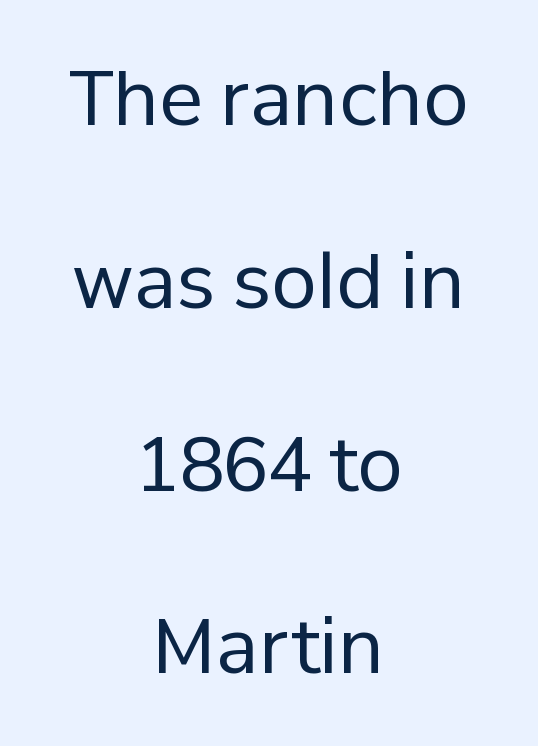
The typesetting does not lean heavy: it is not bold. Proportional: the letters do not fall into vertical columns. Descenders hang freely into open space. The letters stand straight up with perfectly vertical stems.
